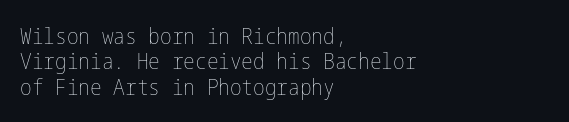
{"italic": "no", "bold": "no", "underline": "no", "align": "left", "line_spacing": "tight", "line_spacing_ratio": 1.15, "letter_spacing": "normal", "letter_spacing_em": 0.0, "glyph_px": 22}
